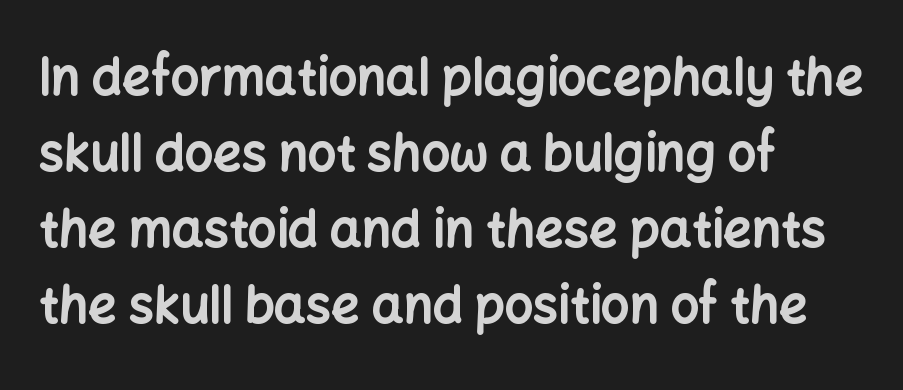
Q: Is the text bold? A: Yes.
Q: Is the text italic (slanted)? A: No, it is upright.
Q: Is the typeface a serif or a sans-serif typeface? A: Sans-serif.
Q: Is the text underlined? A: No.
Q: How is the paragraph aligned? A: Left-aligned.
Q: Is the spacing between letters normal or unusually wide? A: Normal.
Q: Is the spacing between lines tight, normal or loose? A: Normal.
Q: Width (condensed, normal, or wide)? A: Normal.
Q: Stroke contrast? A: Low.
Q: x-height? A: Medium.
Q: Monospaced? A: No.
